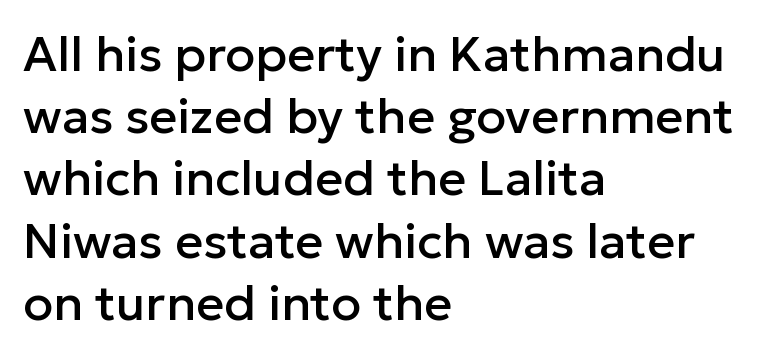
The image shows 49 px sans-serif type, upright; set left-aligned, normal line spacing (1.27x), normal letter spacing, not underlined; low stroke contrast and a medium x-height.
